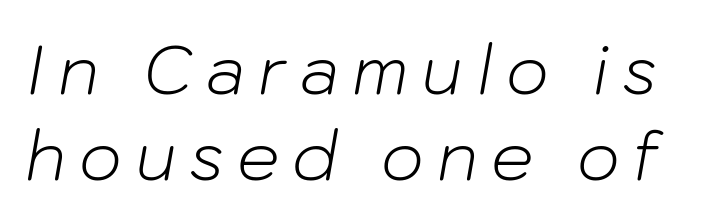
Q: Is the text bold? A: No.
Q: Is the text italic (slanted)? A: Yes, it leans right by about 10 degrees.
Q: Is the text underlined? A: No.
Q: Is the spacing between lines tight, normal or loose? A: Normal.
Q: Width (condensed, normal, or wide)? A: Normal.
Q: Stroke contrast? A: Low.
Q: x-height? A: Medium.
Q: Monospaced? A: No.
